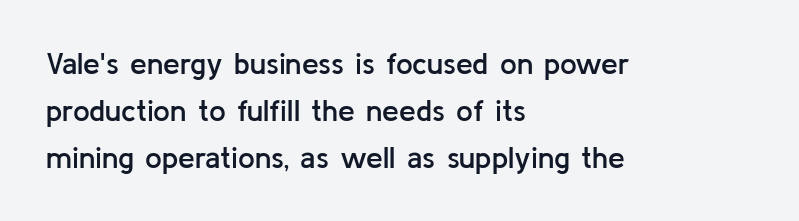
Q: Is the text bold? A: Semi-bold.
Q: Is the text italic (slanted)? A: No, it is upright.
Q: Is the typeface a serif or a sans-serif typeface? A: Sans-serif.
Q: Is the text underlined? A: No.
Q: How is the paragraph aligned? A: Left-aligned.
Q: Is the spacing between letters normal or unusually wide? A: Normal.
Q: Is the spacing between lines tight, normal or loose? A: Normal.
Q: Width (condensed, normal, or wide)? A: Normal.
Q: Stroke contrast? A: Low.
Q: x-height? A: Medium.
Q: Monospaced? A: No.
